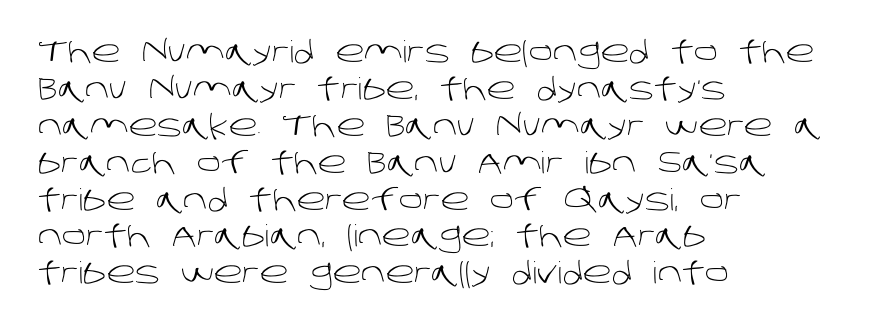
The image shows 30 px light sans-serif type; set left-aligned, line spacing 1.23x, normal letter spacing, not underlined; low stroke contrast and a large x-height.
